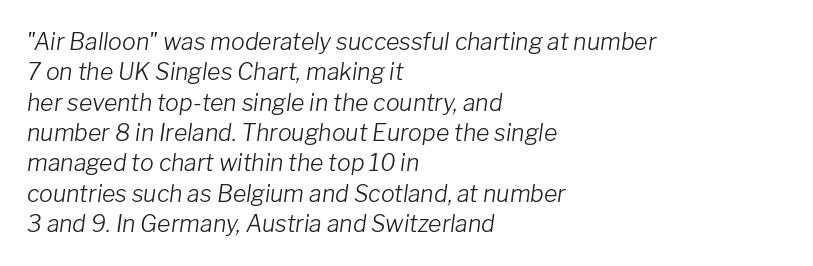
Does the lettering tilt? It does — this is italic. Does the leading feel generous? No, just average. Here the glyphs are tracked normally, forming tight word shapes. The lines are quadded left. Stroke mass is kept to a normal reading level or below.
